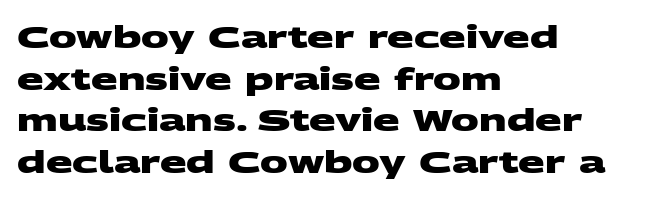
The image shows 31 px heavy, wide sans-serif type; set left-aligned, normal line spacing (1.34x), normal letter spacing, not underlined; medium stroke contrast and a large x-height.
